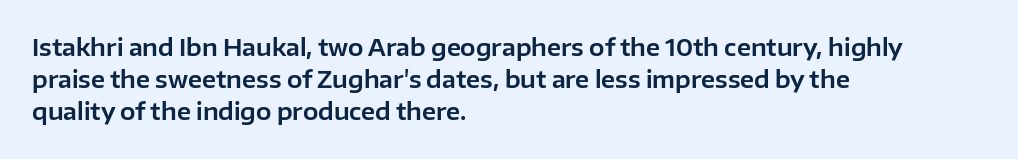
{"italic": "no", "underline": "no", "align": "left", "line_spacing": "normal", "line_spacing_ratio": 1.4, "letter_spacing": "normal", "letter_spacing_em": 0.0, "glyph_px": 23}
